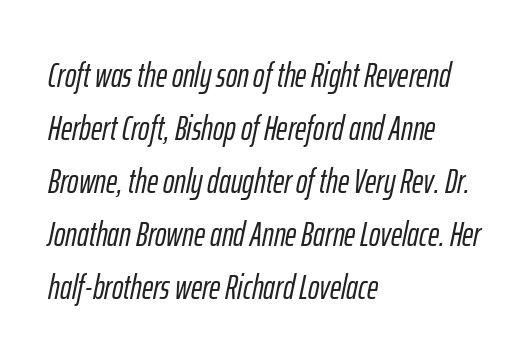
Q: Is the text italic (slanted)? A: Yes, it leans right by about 12 degrees.
Q: Is the text underlined? A: No.
Q: How is the paragraph aligned? A: Left-aligned.
Q: Is the spacing between letters normal or unusually wide? A: Normal.
Q: Is the spacing between lines tight, normal or loose? A: Normal.
Q: Width (condensed, normal, or wide)? A: Condensed.
Q: Stroke contrast? A: Low.
Q: x-height? A: Medium.
Q: Monospaced? A: No.
